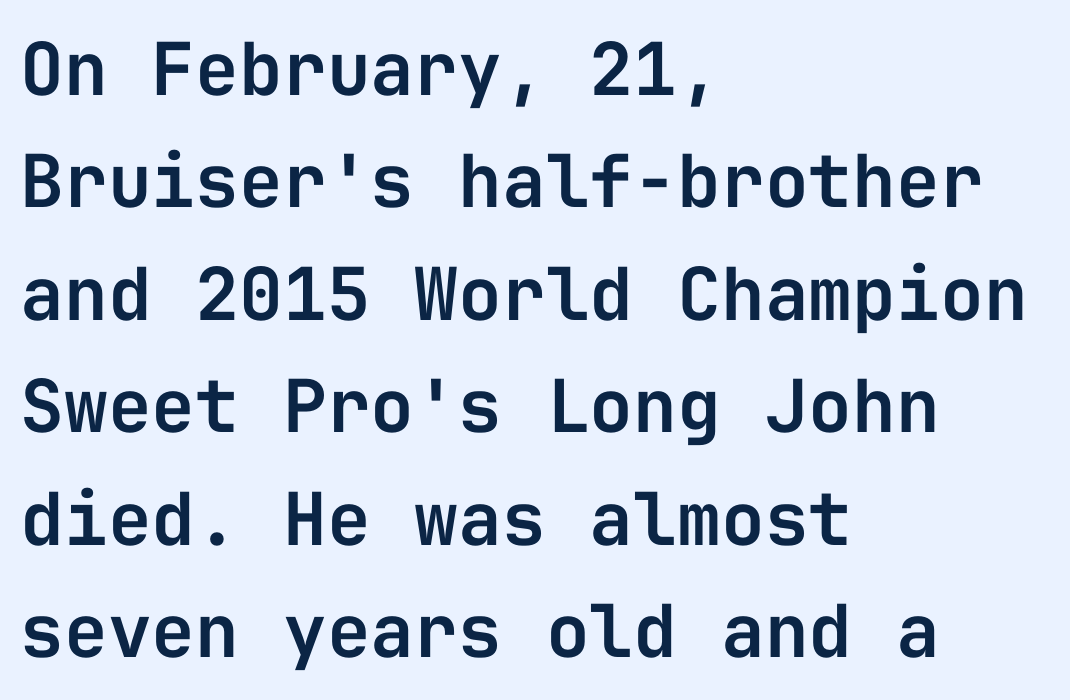
The image shows 73 px sans-serif type, upright, monospaced; set left-aligned, normal line spacing (1.54x), normal letter spacing, not underlined; low stroke contrast and a medium x-height.
